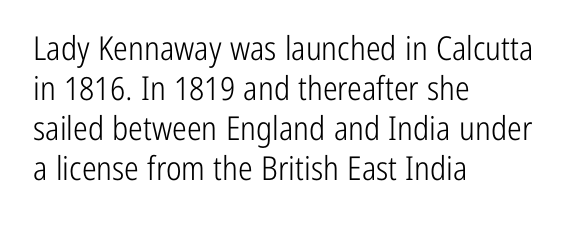
Grotesque or geometric, the face here clearly has no serifs. One-word summary of the alignment: left. The letters stand straight up with perfectly vertical stems. A typesetter would call this proportional, since set widths differ per character. The passage shown is not underscored anywhere.
